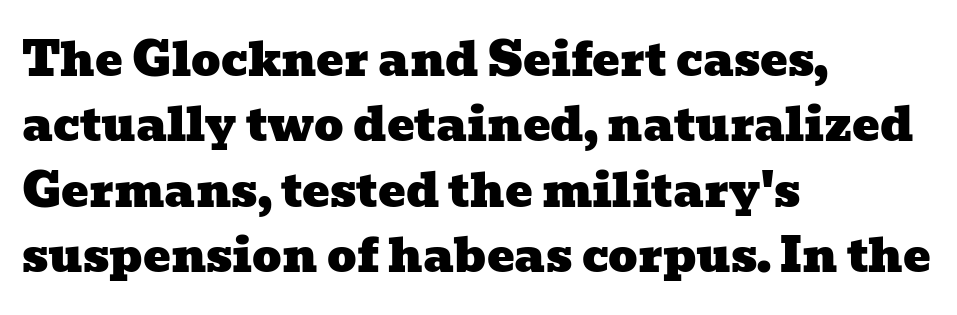
The image shows 46 px wide serif type; set left-aligned, normal line spacing (1.42x), normal letter spacing, not underlined; low stroke contrast and a medium x-height.
